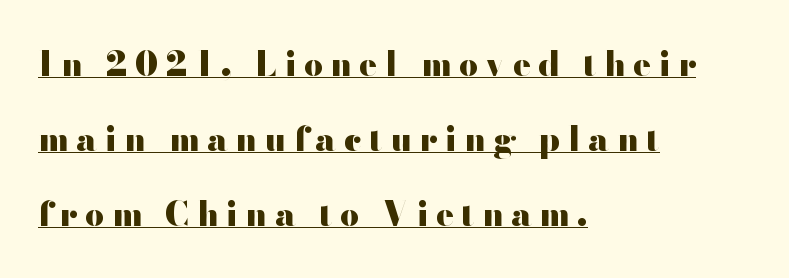
Q: Is the text bold? A: Yes.
Q: Is the text italic (slanted)? A: No, it is upright.
Q: Is the typeface a serif or a sans-serif typeface? A: Sans-serif.
Q: Is the text underlined? A: Yes.
Q: How is the paragraph aligned? A: Left-aligned.
Q: Is the spacing between letters normal or unusually wide? A: Unusually wide.
Q: Is the spacing between lines tight, normal or loose? A: Loose.
Q: Width (condensed, normal, or wide)? A: Wide.
Q: Stroke contrast? A: High.
Q: x-height? A: Small.
Q: Monospaced? A: No.
